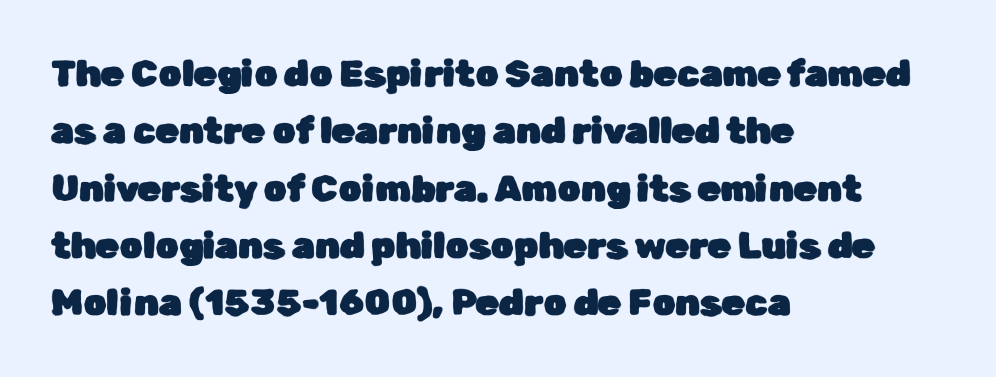
The image shows 37 px sans-serif type, upright; set left-aligned, normal line spacing (1.55x), normal letter spacing, not underlined; low stroke contrast and a medium x-height.
